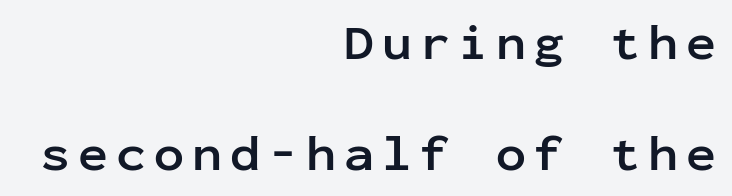
Q: Is the text bold? A: Yes.
Q: Is the text italic (slanted)? A: No, it is upright.
Q: Is the typeface a serif or a sans-serif typeface? A: Sans-serif.
Q: Is the text underlined? A: No.
Q: How is the paragraph aligned? A: Right-aligned.
Q: Is the spacing between lines tight, normal or loose? A: Loose.
Q: Width (condensed, normal, or wide)? A: Normal.
Q: Stroke contrast? A: Low.
Q: x-height? A: Medium.
Q: Monospaced? A: Yes.
